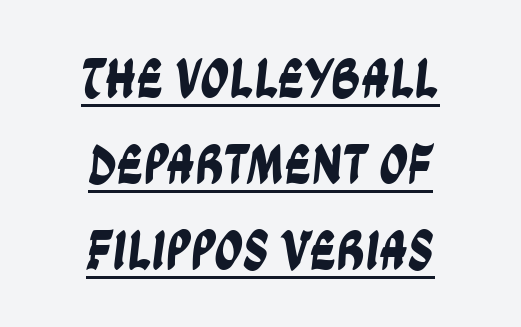
Q: Is the typeface a serif or a sans-serif typeface? A: Sans-serif.
Q: Is the text underlined? A: Yes.
Q: How is the paragraph aligned? A: Centered.
Q: Is the spacing between letters normal or unusually wide? A: Normal.
Q: Is the spacing between lines tight, normal or loose? A: Normal.
Q: Width (condensed, normal, or wide)? A: Condensed.
Q: Stroke contrast? A: Low.
Q: x-height? A: Large.
Q: Monospaced? A: No.
